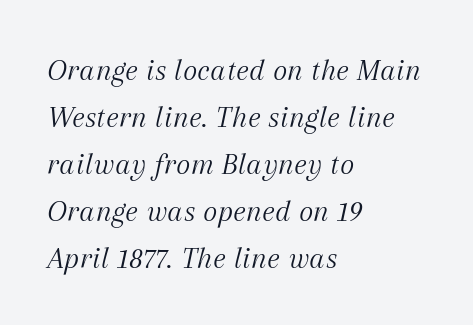
The image shows 31 px light serif type, italic (leaning right); set left-aligned, normal line spacing (1.52x), normal letter spacing, not underlined; medium stroke contrast and a medium x-height.
